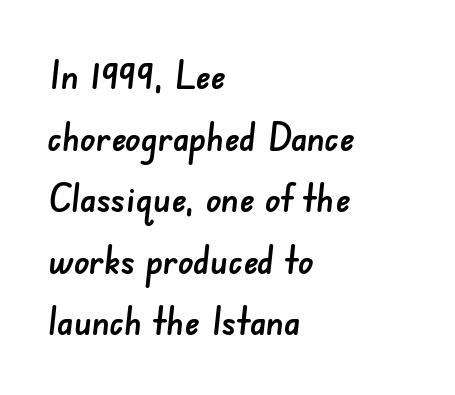
Left-aligned paragraph, ragged on the right. You could not count columns in this text — the font is proportionally spaced. Baseline-to-baseline distance is the conventional proportion of letter height. Quick note: underline off. These lines are composed in type without serifs. There is no visible air inserted between adjacent glyphs.
